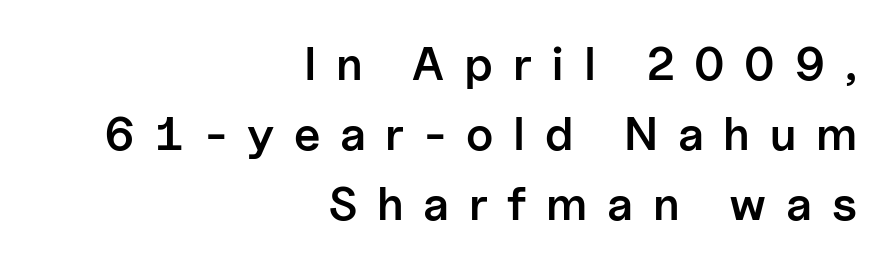
A clean baseline with only descenders dipping below it. Does the copy run flush right? Yes — the right margin is perfectly even. Stroke thickness is moderately raised; the sample reads as semibold. Quick note: not italic, upright. A normal amount of white space separates one row of letters from the next. Nope, no serifs anywhere on these letters.
